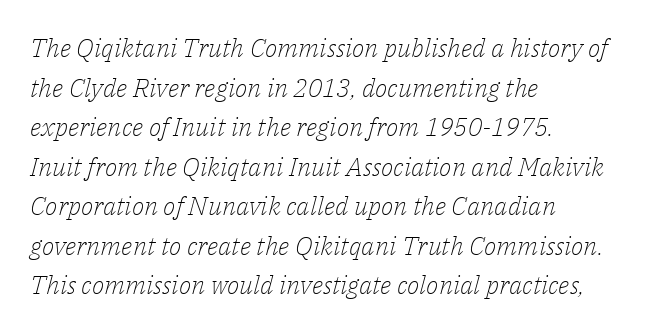
Q: Is the text bold? A: No.
Q: Is the text italic (slanted)? A: Yes, it leans right by about 14 degrees.
Q: Is the text underlined? A: No.
Q: How is the paragraph aligned? A: Left-aligned.
Q: Is the spacing between letters normal or unusually wide? A: Normal.
Q: Is the spacing between lines tight, normal or loose? A: Normal.
